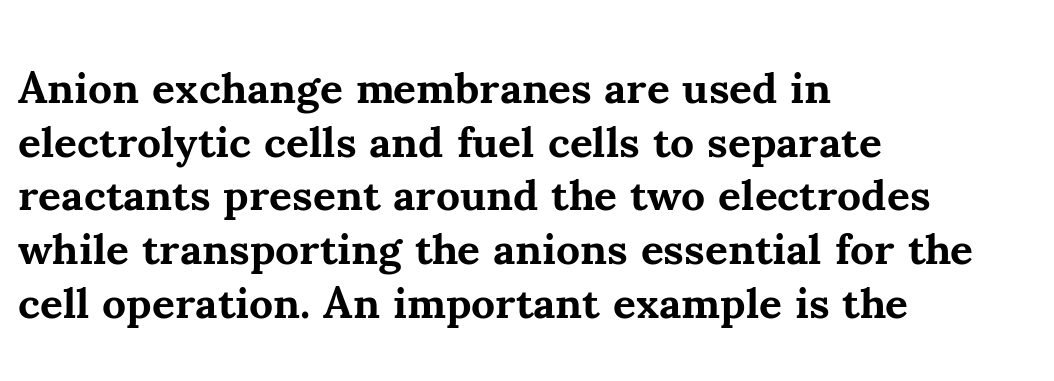
Q: Is the text bold? A: Yes.
Q: Is the text italic (slanted)? A: No, it is upright.
Q: Is the typeface a serif or a sans-serif typeface? A: Serif.
Q: Is the text underlined? A: No.
Q: How is the paragraph aligned? A: Left-aligned.
Q: Is the spacing between letters normal or unusually wide? A: Normal.
Q: Width (condensed, normal, or wide)? A: Normal.
Q: Stroke contrast? A: Medium.
Q: x-height? A: Small.
Q: Monospaced? A: No.
